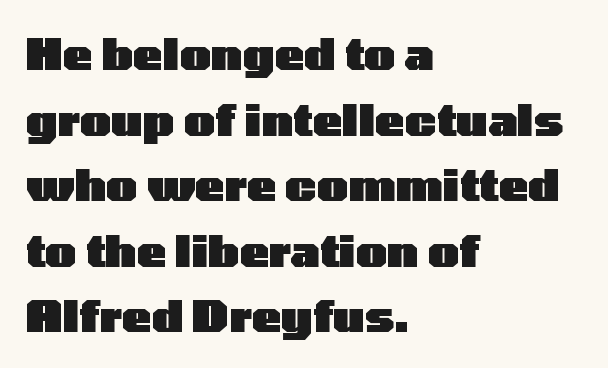
Unmarked baselines from the first word to the last. Alignment: flush left. The passage shown is typed in a proportional face where columns would drift. Italic: no, the glyphs are upright roman. Grotesque or geometric, the face here clearly has no serifs.
